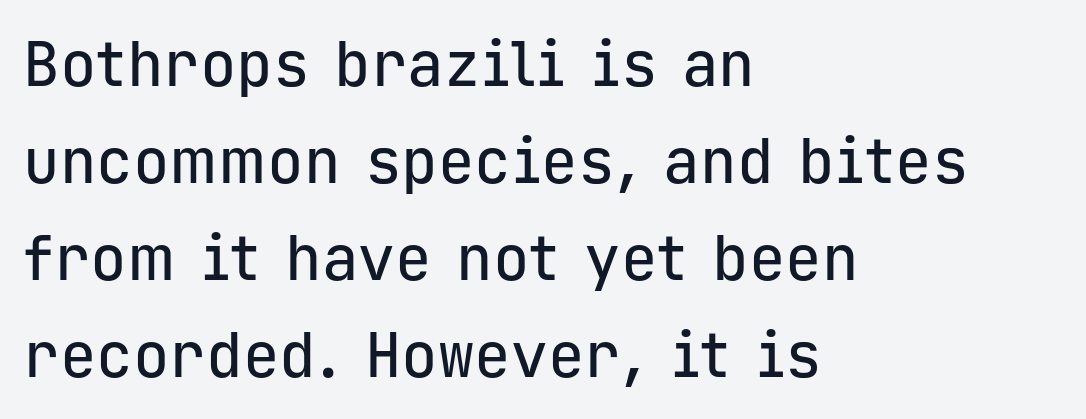
{"serif": "no", "italic": "no", "width": "normal", "stroke_contrast": "low", "x_height": "medium", "monospaced": "yes", "underline": "no", "align": "left", "line_spacing": "normal", "line_spacing_ratio": 1.59, "letter_spacing": "normal", "letter_spacing_em": 0.0, "glyph_px": 61}
